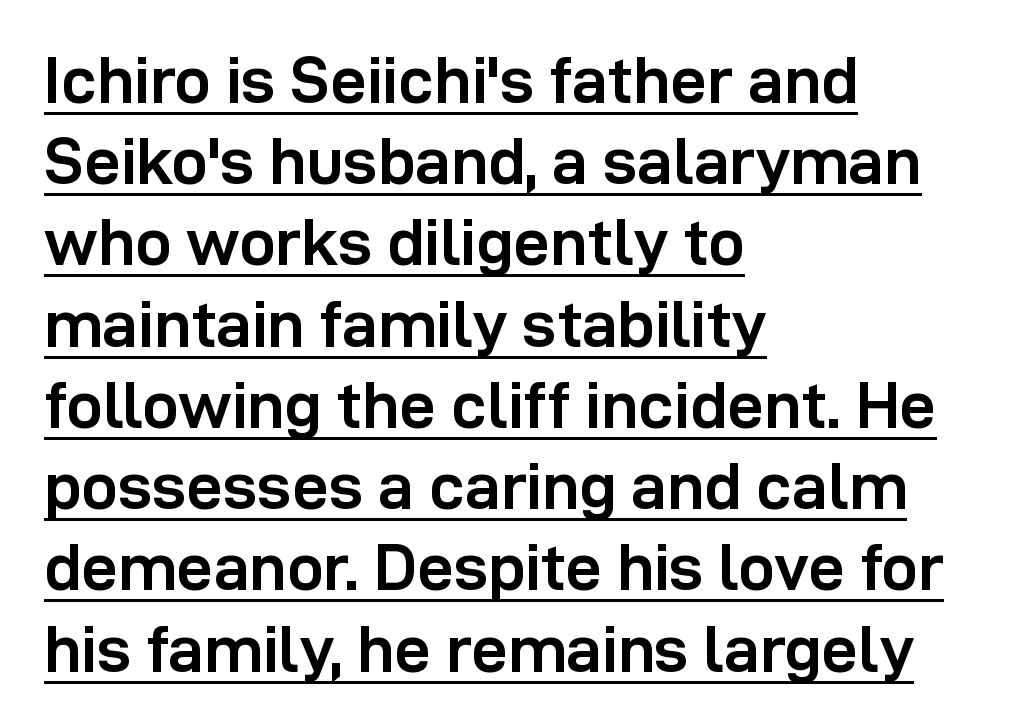
Short and long lines alike share a common starting point at left. Pretty heavy lettering here — definitely bold. The rendering uses a moderate line-height, typical for paragraphs. Do the characters align in a grid? No, the font is proportional. Unlike a traditional serif, this face leaves its strokes unadorned. The lettering holds an erect, upright posture throughout.
